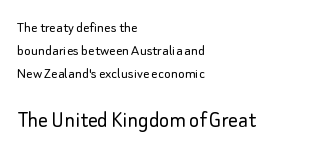
{"italic": "no", "bold": "no", "underline": "no", "align": "left", "line_spacing": "normal", "line_spacing_ratio": 1.44, "letter_spacing": "normal", "letter_spacing_em": 0.0, "larger_block": "second", "size_ratio": 1.5, "glyph_px": 24}
